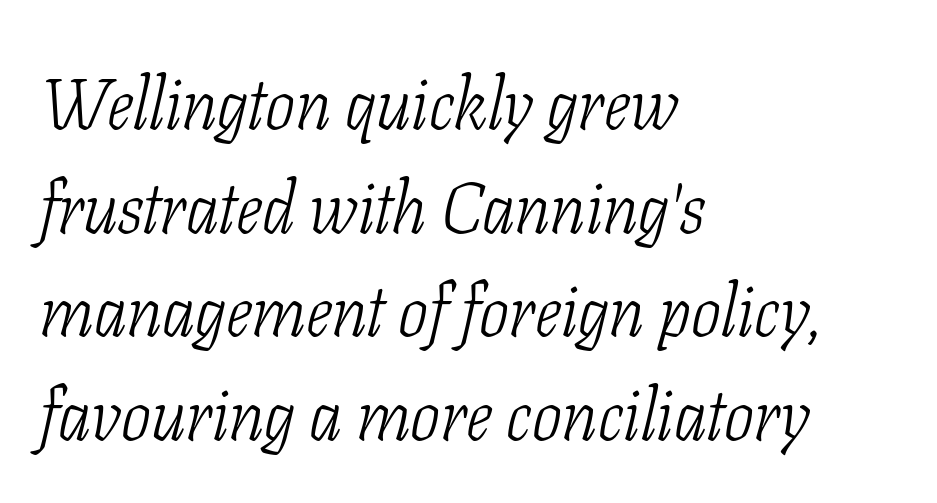
The image shows 71 px light, condensed serif type, italic (leaning right); set left-aligned, normal line spacing (1.46x), normal letter spacing, not underlined; low stroke contrast and a medium x-height.
